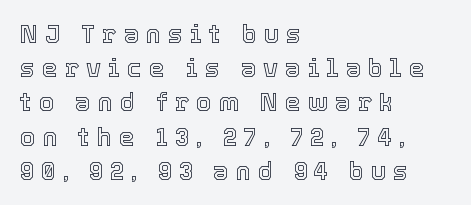
The image shows 25 px text type, upright; set left-aligned, normal line spacing (1.37x), unusually wide letter spacing (+0.28 em), not underlined.
